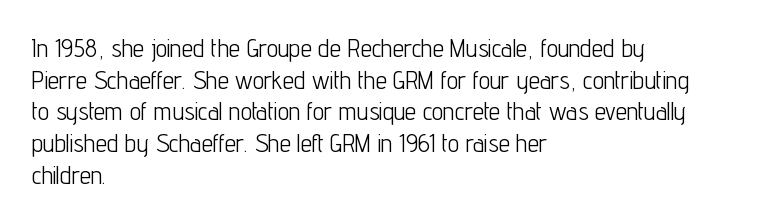
{"italic": "no", "bold": "no", "underline": "no", "align": "left", "line_spacing": "normal", "line_spacing_ratio": 1.27, "letter_spacing": "normal", "letter_spacing_em": 0.0, "glyph_px": 25}
